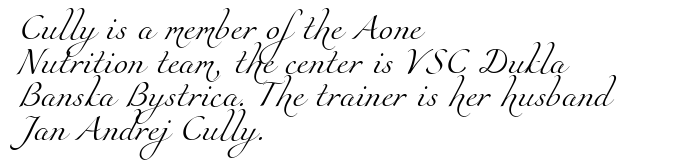
The image shows 26 px text type; set left-aligned, normal line spacing (1.29x), normal letter spacing, not underlined.
